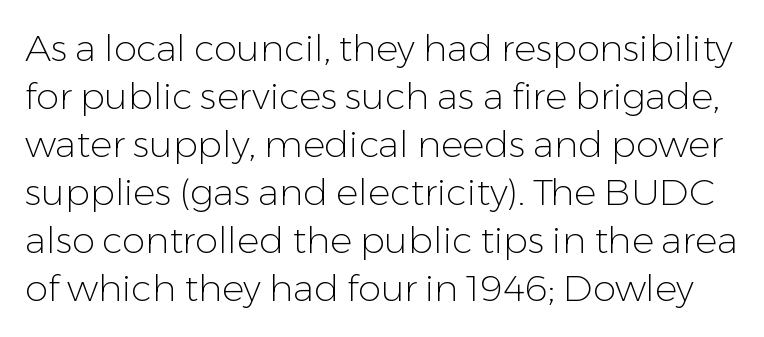
{"serif": "no", "italic": "no", "bold": "no", "weight": "light", "width": "normal", "stroke_contrast": "low", "x_height": "medium", "monospaced": "no", "underline": "no", "line_spacing": "normal", "line_spacing_ratio": 1.3, "letter_spacing": "normal", "letter_spacing_em": 0.0, "glyph_px": 37}
